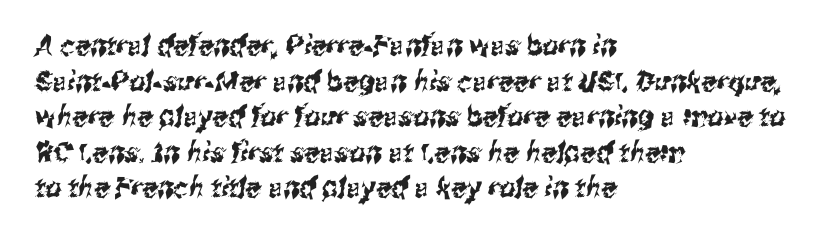
The image shows 28 px condensed sans-serif type; set left-aligned, normal line spacing (1.27x), normal letter spacing, not underlined; medium stroke contrast and a medium x-height.
